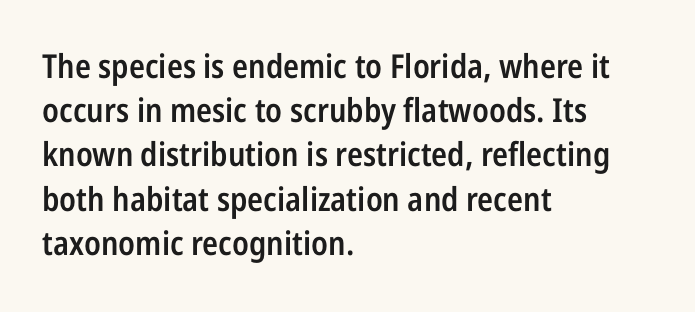
{"serif": "no", "italic": "no", "bold": "semi", "weight": "semibold", "width": "condensed", "stroke_contrast": "low", "x_height": "medium", "monospaced": "no", "underline": "no", "align": "left", "line_spacing": "normal", "line_spacing_ratio": 1.34, "letter_spacing": "normal", "letter_spacing_em": 0.0, "glyph_px": 33}
